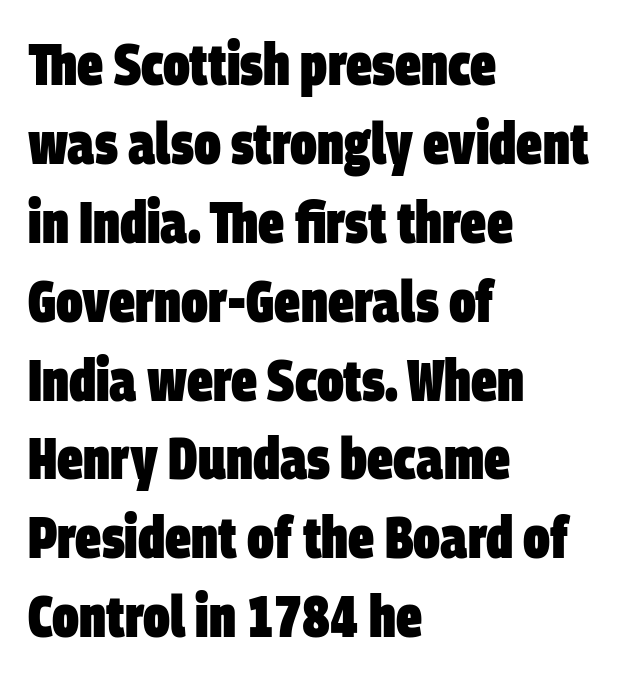
{"serif": "no", "bold": "yes", "weight": "heavy", "width": "condensed", "stroke_contrast": "low", "x_height": "large", "monospaced": "no", "underline": "no", "align": "left", "line_spacing": "normal", "line_spacing_ratio": 1.36, "letter_spacing": "normal", "letter_spacing_em": 0.0, "glyph_px": 58}
